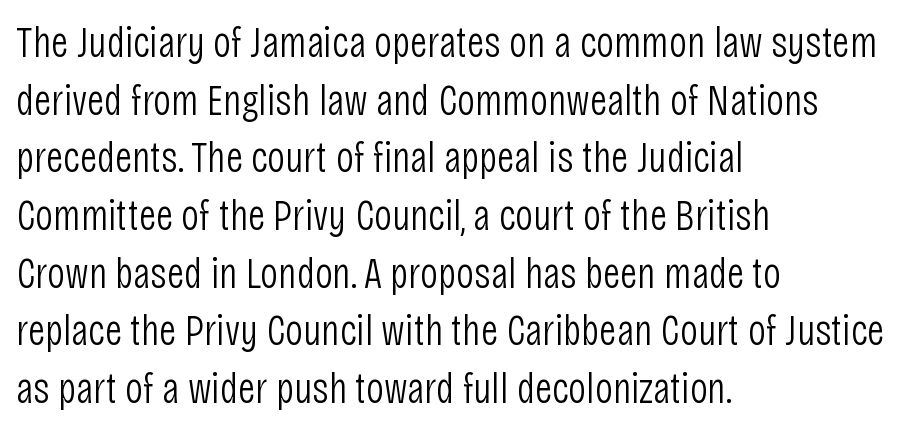
Q: Is the text bold? A: No.
Q: Is the text italic (slanted)? A: No, it is upright.
Q: Is the typeface a serif or a sans-serif typeface? A: Sans-serif.
Q: Is the text underlined? A: No.
Q: How is the paragraph aligned? A: Left-aligned.
Q: Is the spacing between letters normal or unusually wide? A: Normal.
Q: Is the spacing between lines tight, normal or loose? A: Normal.
Q: Width (condensed, normal, or wide)? A: Condensed.
Q: Stroke contrast? A: Low.
Q: x-height? A: Large.
Q: Monospaced? A: No.
